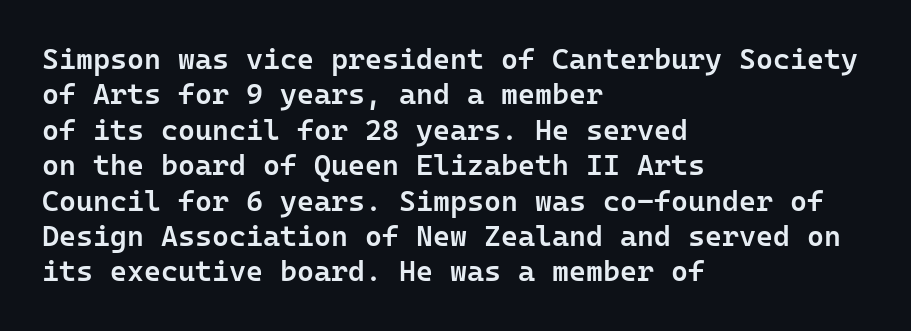
{"serif": "no", "italic": "no", "bold": "semi", "weight": "semibold", "width": "normal", "stroke_contrast": "low", "x_height": "medium", "monospaced": "yes", "underline": "no", "align": "left", "line_spacing_ratio": 1.22, "letter_spacing": "normal", "letter_spacing_em": 0.0, "glyph_px": 29}
